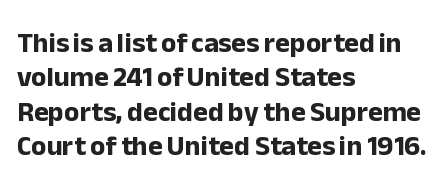
Look at the stroke-to-counter ratio: heavy, a bold. One-word summary of the alignment: left. Is the letter spacing exaggerated? No — it looks like the ordinary default. Look at the bottom of the vertical strokes: they stop flat, with no serifs.
